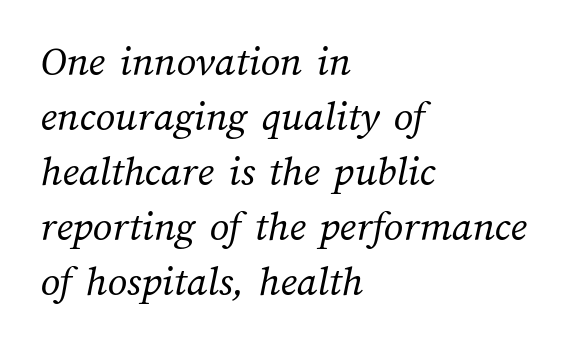
Q: Is the text bold? A: No.
Q: Is the text underlined? A: No.
Q: How is the paragraph aligned? A: Left-aligned.
Q: Is the spacing between letters normal or unusually wide? A: Normal.
Q: Is the spacing between lines tight, normal or loose? A: Normal.
Q: Width (condensed, normal, or wide)? A: Normal.
Q: Stroke contrast? A: Medium.
Q: x-height? A: Medium.
Q: Monospaced? A: No.
